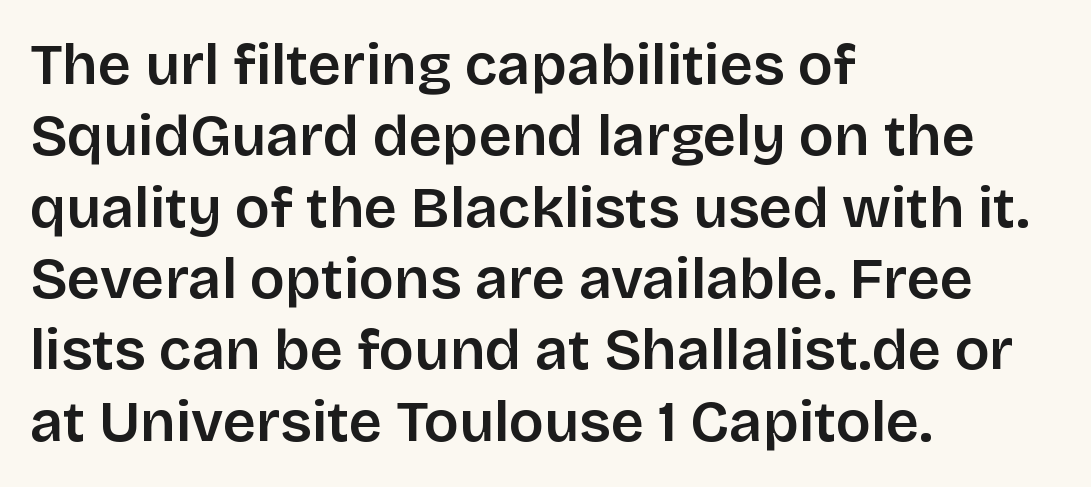
Any mark beneath the type? The region is blank. Horizontally, the lines are justified to the leading edge only. Each letter's strokes conclude bluntly, with no projecting serifs. Upright lettering throughout. Varying glyph widths throughout — classic text-font behaviour.
